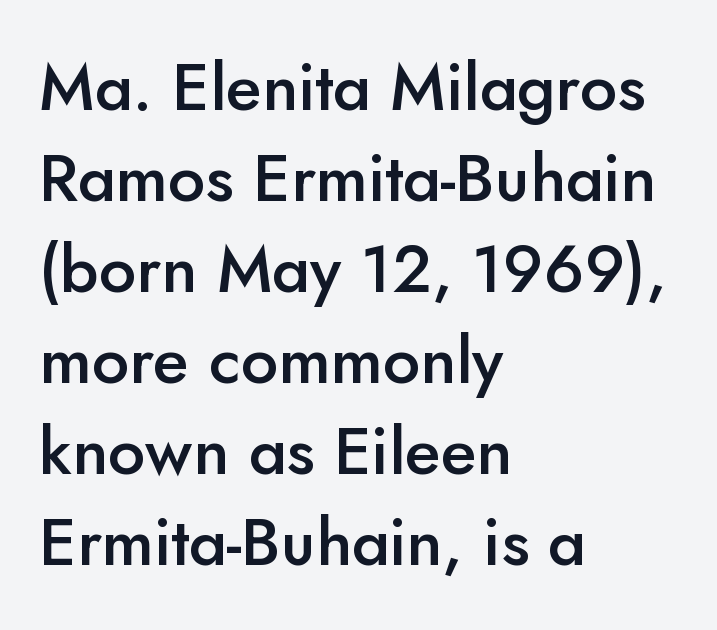
Is this a fixed-width face? No — the glyphs have proportional, varying widths. No extra tracking has been applied to these lines. Underline: absent. The letters are semibold — heavier than regular but short of a full bold. The letters stand straight up with perfectly vertical stems. Font category for this specimen: sans-serif.
